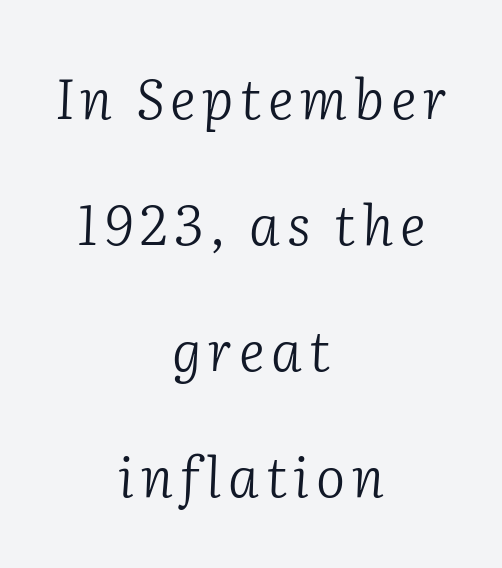
Q: Is the text bold? A: No.
Q: Is the text italic (slanted)? A: Yes, it leans right by about 2 degrees.
Q: Is the typeface a serif or a sans-serif typeface? A: Serif.
Q: Is the text underlined? A: No.
Q: How is the paragraph aligned? A: Centered.
Q: Is the spacing between lines tight, normal or loose? A: Loose.
Q: Width (condensed, normal, or wide)? A: Normal.
Q: Stroke contrast? A: Low.
Q: x-height? A: Medium.
Q: Monospaced? A: No.
